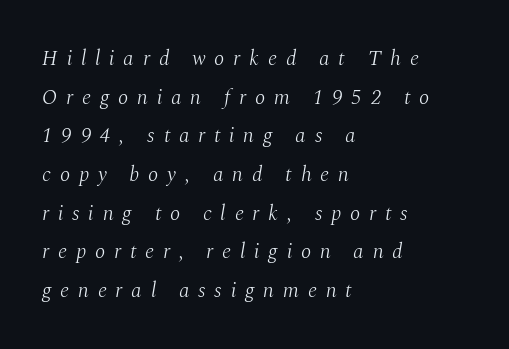
The image shows 21 px text type, italic (leaning right); set left-aligned, line spacing 1.84x, unusually wide letter spacing (+0.42 em), not underlined.
